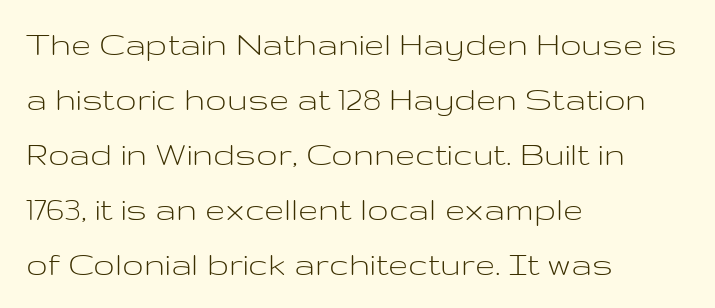
No feet cap the strokes, marking this as sans-serif type. How are the letters spaced? Ordinarily, with no added tracking. Leftover space on each line is placed entirely after the last word. The face used here is proportionally spaced, like ordinary book or web type.
